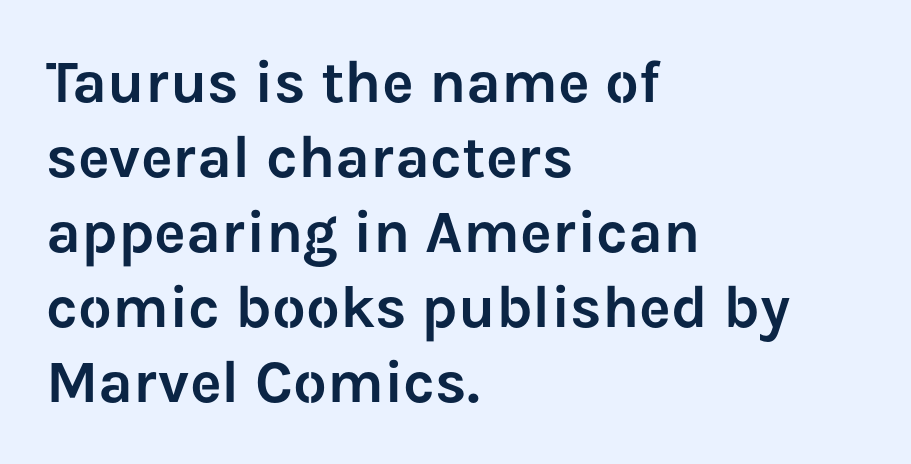
{"serif": "no", "italic": "no", "width": "normal", "stroke_contrast": "low", "x_height": "medium", "monospaced": "no", "underline": "no", "align": "left", "line_spacing": "normal", "line_spacing_ratio": 1.25, "letter_spacing": "normal", "letter_spacing_em": 0.0, "glyph_px": 60}
